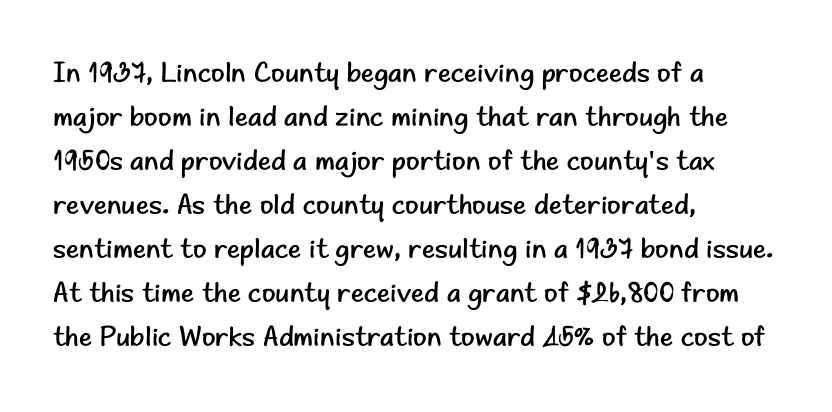
Does extra space separate the letters? No, they use regular spacing. Is the block centered? No — it sits flush against the left margin. Here the designer chose a conventional face with non-uniform glyph widths. A normal amount of white space separates one row of letters from the next. Nope, no serifs anywhere on these letters. The letters stand straight up with perfectly vertical stems.
